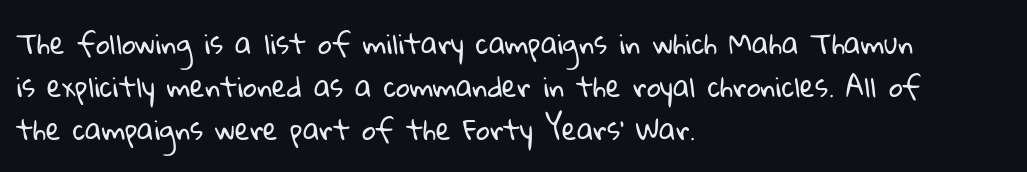
The image shows 27 px text type; set left-aligned, normal line spacing (1.59x), normal letter spacing, not underlined.
